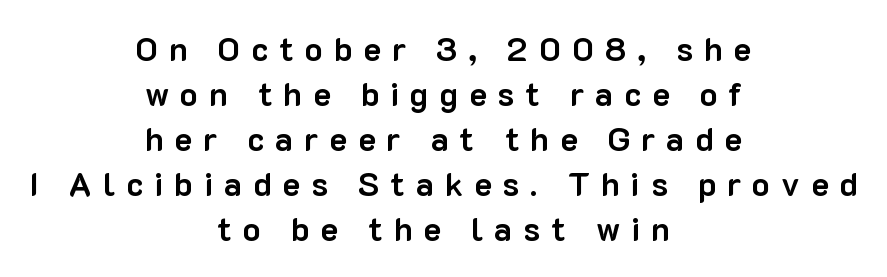
Note: no serifs on the glyphs. The strokes are fattened all the way to bold. Looks like regular typesetting: each glyph gets only the width it needs. This rendering uses center alignment, leaving both contours irregular but symmetric. Leading matches the norm, producing a regular column. Observe the wide spacing: letters keep a clear distance from each other.
